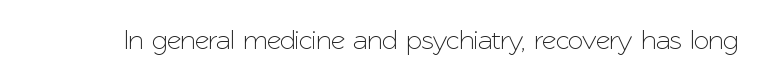
Q: Is the text italic (slanted)? A: No, it is upright.
Q: Is the typeface a serif or a sans-serif typeface? A: Sans-serif.
Q: Is the text underlined? A: No.
Q: Is the spacing between letters normal or unusually wide? A: Normal.
Q: Width (condensed, normal, or wide)? A: Normal.
Q: Stroke contrast? A: Low.
Q: x-height? A: Medium.
Q: Monospaced? A: No.
